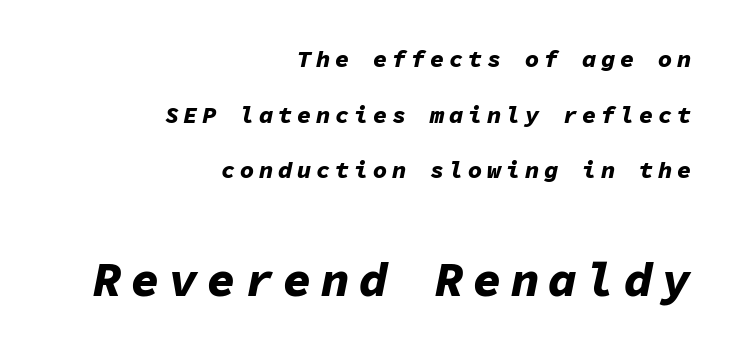
Q: Is the text bold? A: Yes.
Q: Is the text italic (slanted)? A: Yes, it leans right by about 11 degrees.
Q: Is the text underlined? A: No.
Q: How is the paragraph aligned? A: Right-aligned.
Q: Is the spacing between lines tight, normal or loose? A: Loose.
Q: Which block of text is set in a larger size, the first (top) or the second (bottom)? A: The second (bottom) one.
Q: Width (condensed, normal, or wide)? A: Normal.
Q: Stroke contrast? A: Low.
Q: x-height? A: Medium.
Q: Monospaced? A: Yes.
